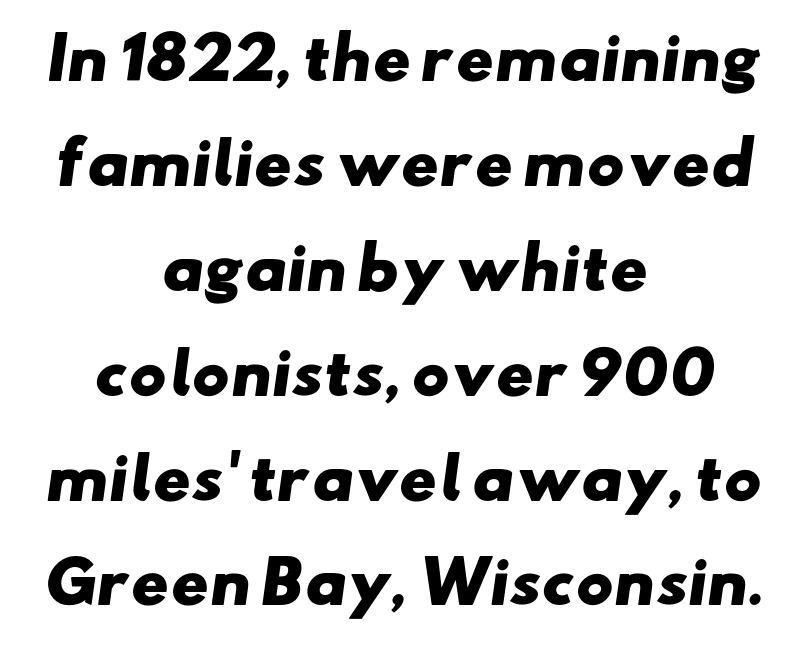
Descenders hang freely into open space. A sans-serif font was chosen for this passage. Heft: maximum for text — a bold. The line texture is even and compact thanks to regular tracking. Looks like regular typesetting: each glyph gets only the width it needs. Both edges are ragged and mirror each other, which tells us the setting is centered.
